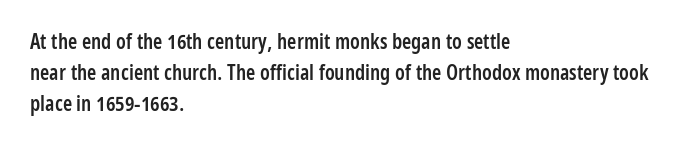
{"italic": "no", "bold": "semi", "underline": "no", "align": "left", "line_spacing": "normal", "line_spacing_ratio": 1.48, "letter_spacing": "normal", "letter_spacing_em": 0.0, "glyph_px": 21}
